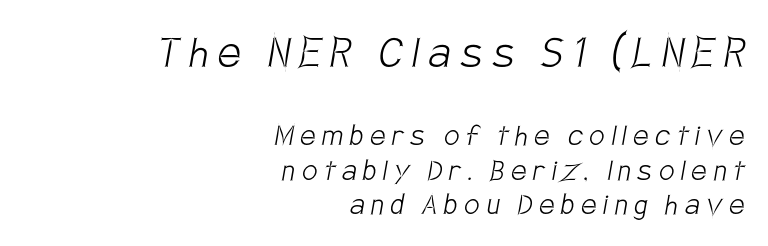
Q: Is the text bold? A: No.
Q: Is the typeface a serif or a sans-serif typeface? A: Sans-serif.
Q: Is the text underlined? A: No.
Q: How is the paragraph aligned? A: Right-aligned.
Q: Is the spacing between letters normal or unusually wide? A: Unusually wide.
Q: Is the spacing between lines tight, normal or loose? A: Tight.
Q: Which block of text is set in a larger size, the first (top) or the second (bottom)? A: The first (top) one.
Q: Width (condensed, normal, or wide)? A: Condensed.
Q: Stroke contrast? A: Low.
Q: x-height? A: Large.
Q: Monospaced? A: No.
